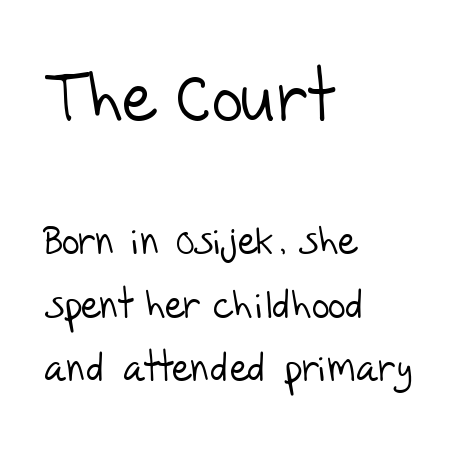
{"serif": "no", "bold": "no", "weight": "light", "width": "normal", "stroke_contrast": "low", "x_height": "large", "monospaced": "no", "underline": "no", "align": "left", "line_spacing": "normal", "line_spacing_ratio": 1.63, "letter_spacing": "normal", "letter_spacing_em": 0.0, "larger_block": "first", "size_ratio": 1.74, "glyph_px": 68}
